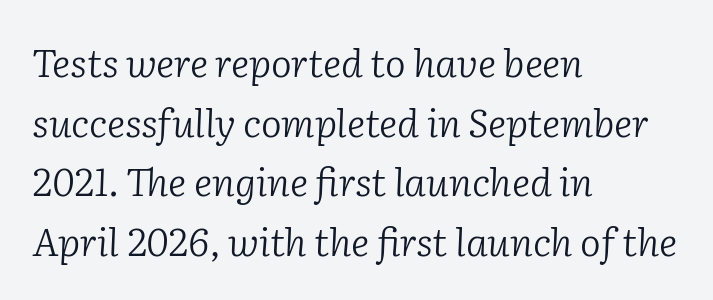
The image shows 39 px light serif type, italic (leaning right); set left-aligned, normal line spacing (1.53x), normal letter spacing, not underlined; low stroke contrast and a medium x-height.
